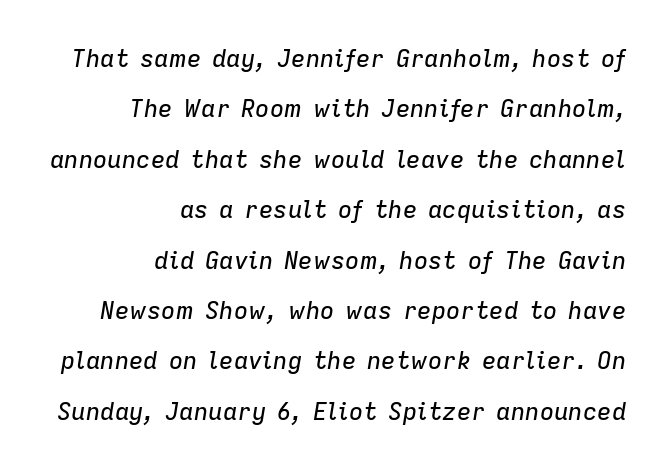
Q: Is the text italic (slanted)? A: Yes, it leans right by about 9 degrees.
Q: Is the text underlined? A: No.
Q: How is the paragraph aligned? A: Right-aligned.
Q: Is the spacing between letters normal or unusually wide? A: Normal.
Q: Is the spacing between lines tight, normal or loose? A: Loose.
